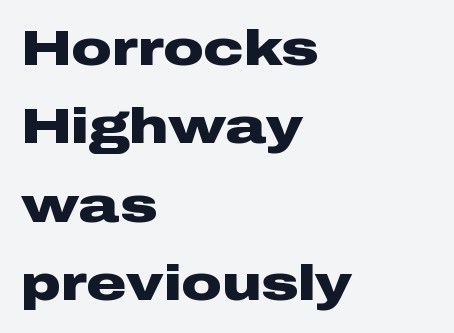
The image shows 50 px heavy, wide sans-serif type, upright; set left-aligned, normal line spacing (1.57x), normal letter spacing, not underlined; low stroke contrast and a medium x-height.
